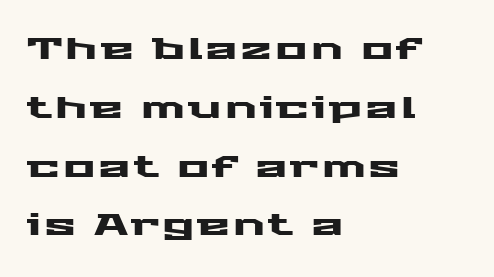
{"serif": "no", "italic": "no", "width": "wide", "stroke_contrast": "medium", "x_height": "medium", "monospaced": "no", "underline": "no", "align": "left", "line_spacing": "loose", "line_spacing_ratio": 1.96, "glyph_px": 30}
